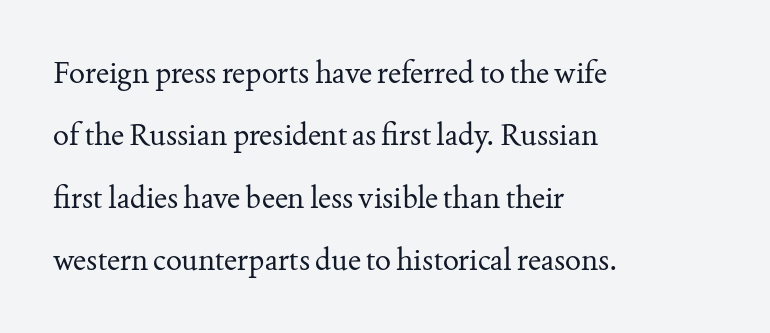
The gaps between neighbouring characters are ordinary and unremarkable. Ordinary non-slanted type is in use. Unmarked baselines from the first word to the last. The block of text is sparse from top to bottom, with ample space between rows.
